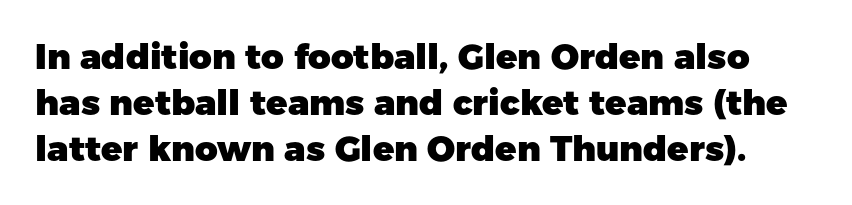
The axis of the letterforms is exactly vertical. The string is rendered with underlining switched off. Character widths vary here, with narrow letters taking less room than wide ones. The glyphs in this specimen are sans serif. The glyphs have the mass of a bold cut.
